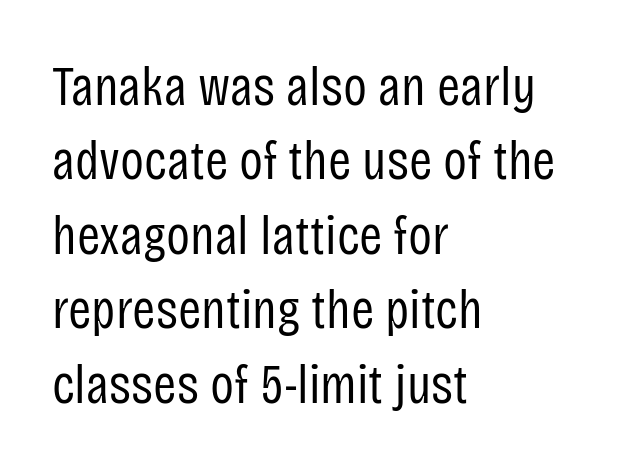
{"serif": "no", "italic": "no", "bold": "no", "weight": "regular", "width": "condensed", "stroke_contrast": "low", "x_height": "large", "monospaced": "no", "underline": "no", "align": "left", "line_spacing": "normal", "line_spacing_ratio": 1.33, "letter_spacing": "normal", "letter_spacing_em": 0.0, "glyph_px": 56}
